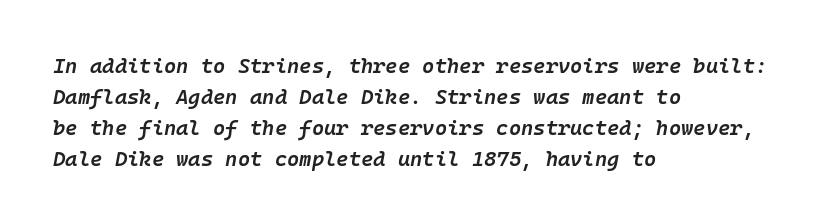
Unmarked baselines from the first word to the last. In terms of letterspacing, this is plain default setting. In terms of posture, this sample is oblique. Interline gaps are of average width in this sample. All the whitespace from short lines collects on the right. Heft: intermediate — a semibold.
